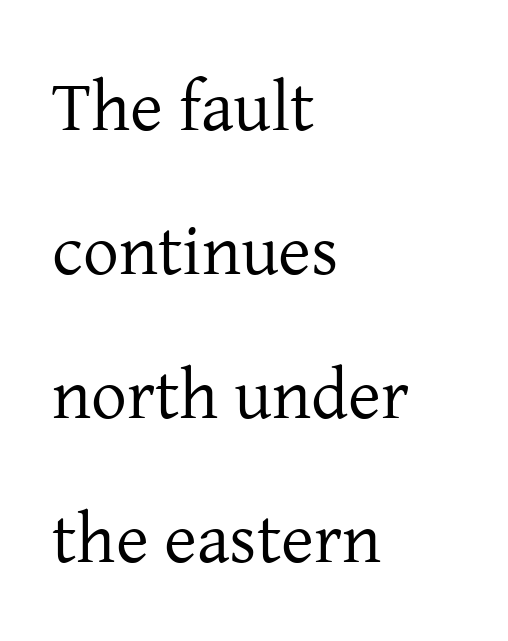
The image shows 71 px regular-weight serif type, upright; set left-aligned, loose line spacing (2.03x), normal letter spacing, not underlined; low stroke contrast and a medium x-height.
